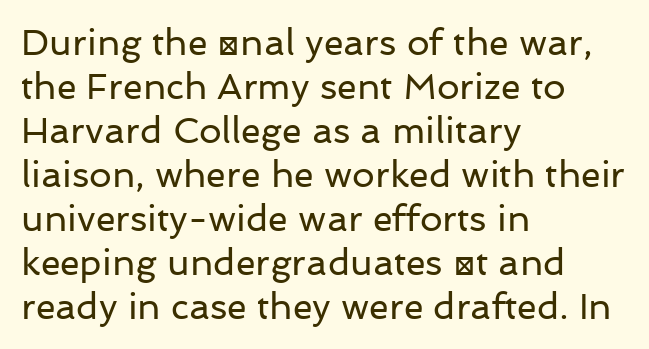
{"serif": "no", "italic": "no", "bold": "no", "weight": "regular", "width": "normal", "stroke_contrast": "low", "x_height": "medium", "monospaced": "no", "underline": "no", "align": "left", "line_spacing_ratio": 1.22, "letter_spacing": "normal", "letter_spacing_em": 0.0, "glyph_px": 36}
